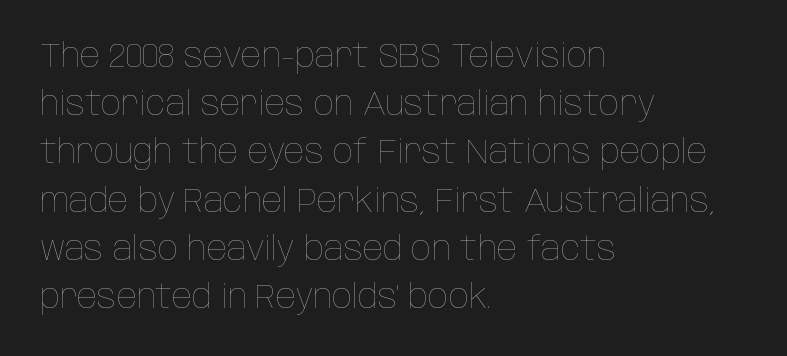
Q: Is the text bold? A: No.
Q: Is the text italic (slanted)? A: No, it is upright.
Q: Is the text underlined? A: No.
Q: How is the paragraph aligned? A: Left-aligned.
Q: Is the spacing between letters normal or unusually wide? A: Normal.
Q: Is the spacing between lines tight, normal or loose? A: Normal.
Q: Width (condensed, normal, or wide)? A: Condensed.
Q: Stroke contrast? A: Low.
Q: x-height? A: Large.
Q: Monospaced? A: No.
